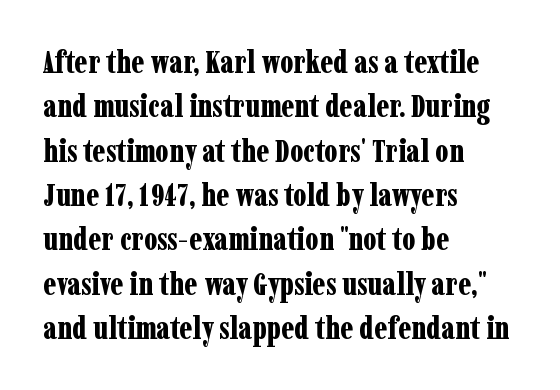
{"serif": "yes", "italic": "no", "bold": "yes", "weight": "bold", "width": "condensed", "stroke_contrast": "low", "x_height": "medium", "monospaced": "no", "underline": "no", "align": "left", "line_spacing": "normal", "line_spacing_ratio": 1.43, "letter_spacing": "normal", "letter_spacing_em": 0.0, "glyph_px": 31}
